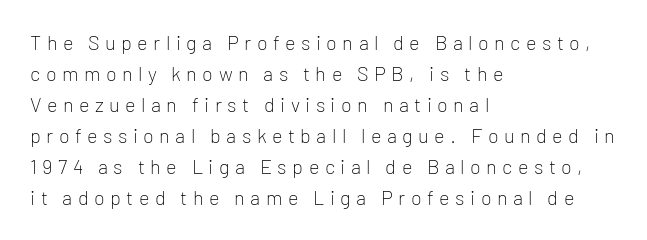
{"italic": "no", "bold": "no", "underline": "no", "align": "left", "line_spacing": "normal", "line_spacing_ratio": 1.55, "letter_spacing": "wide", "letter_spacing_em": 0.27, "glyph_px": 20}
